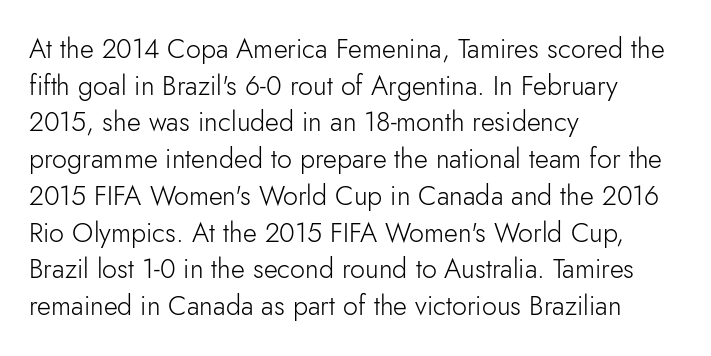
The image shows 27 px text type, upright; set left-aligned, normal line spacing (1.36x), normal letter spacing, not underlined.
